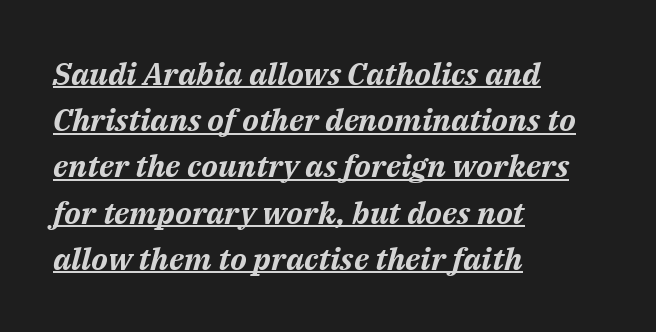
Q: Is the text bold? A: Yes.
Q: Is the text italic (slanted)? A: Yes, it leans right by about 14 degrees.
Q: Is the text underlined? A: Yes.
Q: How is the paragraph aligned? A: Left-aligned.
Q: Is the spacing between letters normal or unusually wide? A: Normal.
Q: Is the spacing between lines tight, normal or loose? A: Normal.
Q: Width (condensed, normal, or wide)? A: Normal.
Q: Stroke contrast? A: Medium.
Q: x-height? A: Medium.
Q: Monospaced? A: No.
